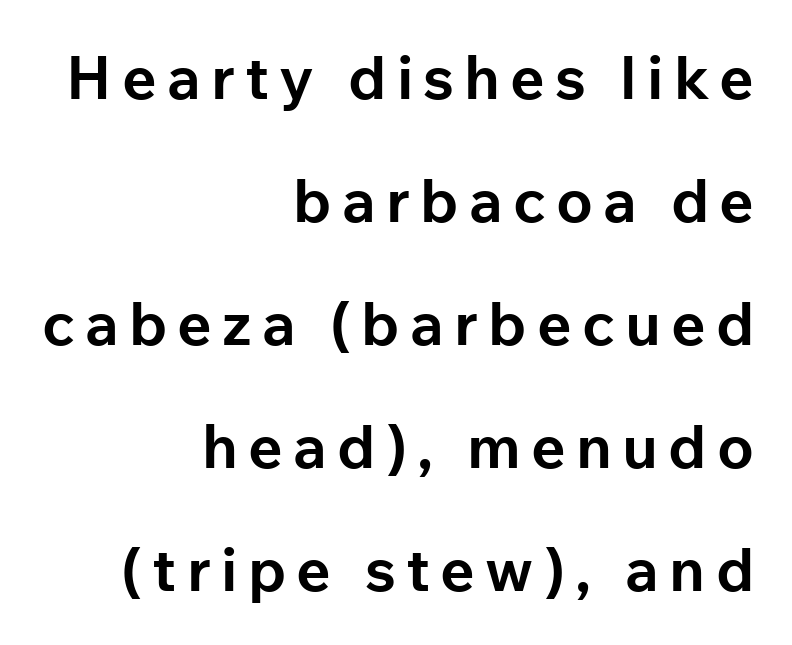
Q: Is the text bold? A: Yes.
Q: Is the text italic (slanted)? A: No, it is upright.
Q: Is the typeface a serif or a sans-serif typeface? A: Sans-serif.
Q: Is the text underlined? A: No.
Q: How is the paragraph aligned? A: Right-aligned.
Q: Is the spacing between lines tight, normal or loose? A: Loose.
Q: Width (condensed, normal, or wide)? A: Normal.
Q: Stroke contrast? A: Low.
Q: x-height? A: Medium.
Q: Monospaced? A: No.
